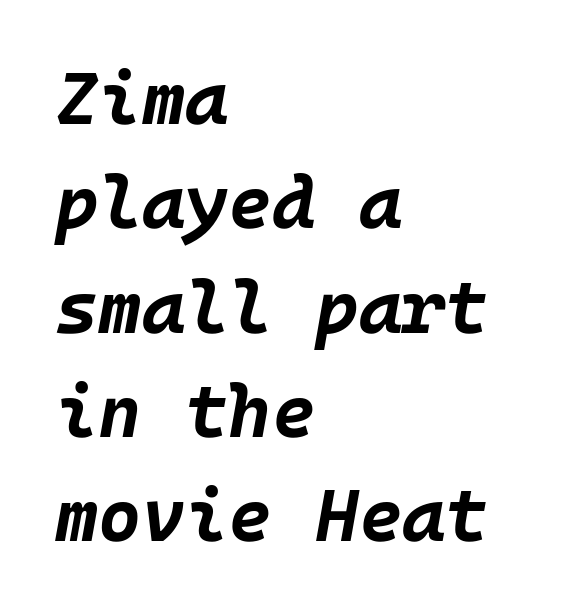
Q: Is the text bold? A: Yes.
Q: Is the text italic (slanted)? A: Yes, it leans right by about 10 degrees.
Q: Is the text underlined? A: No.
Q: How is the paragraph aligned? A: Left-aligned.
Q: Is the spacing between letters normal or unusually wide? A: Normal.
Q: Is the spacing between lines tight, normal or loose? A: Normal.
Q: Width (condensed, normal, or wide)? A: Normal.
Q: Stroke contrast? A: Low.
Q: x-height? A: Large.
